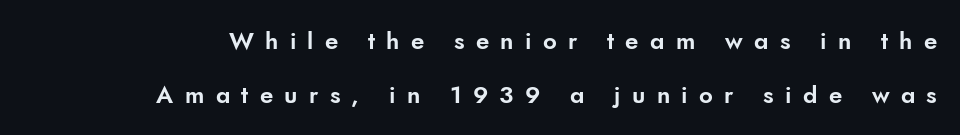
{"italic": "no", "underline": "no", "line_spacing": "loose", "line_spacing_ratio": 2.24, "letter_spacing": "wide", "letter_spacing_em": 0.47, "glyph_px": 24}
